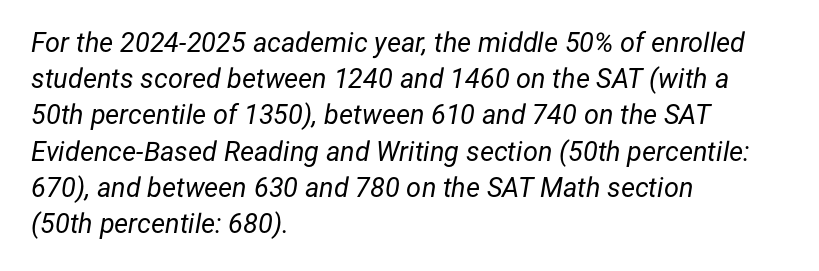
{"italic": "yes", "lean": "right", "slant_degrees": 12, "bold": "no", "underline": "no", "align": "left", "line_spacing": "normal", "line_spacing_ratio": 1.34, "letter_spacing": "normal", "letter_spacing_em": 0.0, "glyph_px": 27}
